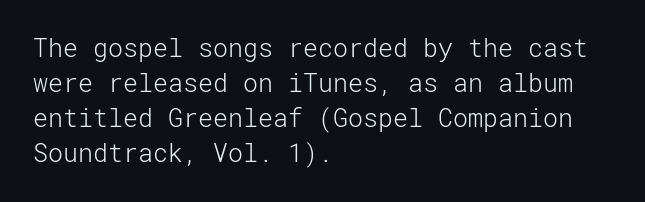
{"italic": "no", "bold": "no", "underline": "no", "align": "left", "line_spacing": "normal", "line_spacing_ratio": 1.4, "letter_spacing": "normal", "letter_spacing_em": 0.0, "glyph_px": 25}
